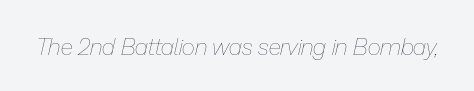
The image shows 23 px text type, italic (leaning right); set normal letter spacing, not underlined.
